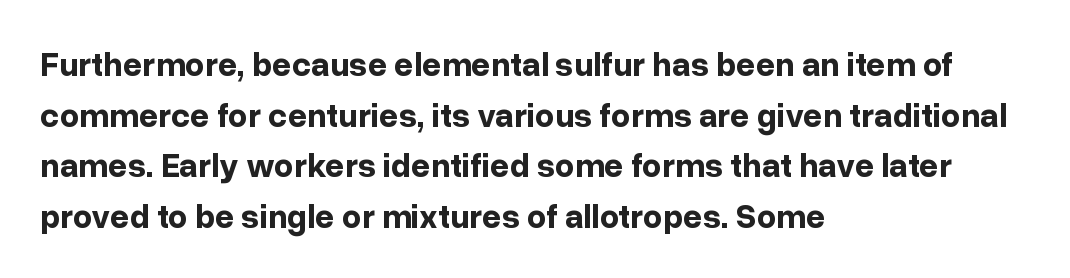
Regarding serifs, this sample does without them. This is the regular roman posture of the typeface. In terms of letterspacing, this is plain default setting. This sample is left-justified, so line endings fall wherever the words run out. The rendering uses natural spacing where letterforms have individual widths.
